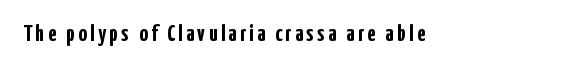
{"italic": "no", "bold": "yes", "underline": "no", "align": "left", "glyph_px": 24}
